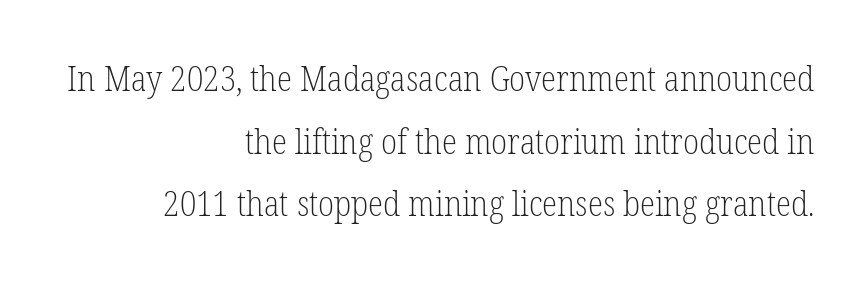
The letterforms sit at book weight or below. Layout note: lines flush right. The type sits square on the baseline with zero lean. Yep, those are serifs on the letters. Here the designer chose a conventional face with non-uniform glyph widths.
